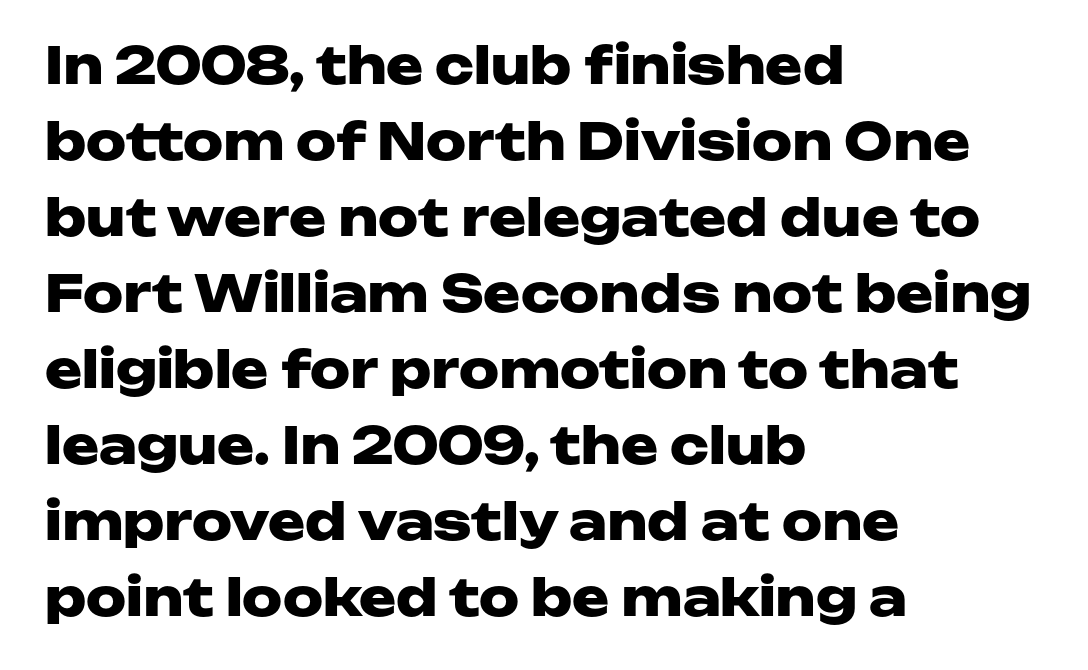
Q: Is the text bold? A: Yes.
Q: Is the text italic (slanted)? A: No, it is upright.
Q: Is the typeface a serif or a sans-serif typeface? A: Sans-serif.
Q: Is the text underlined? A: No.
Q: How is the paragraph aligned? A: Left-aligned.
Q: Is the spacing between letters normal or unusually wide? A: Normal.
Q: Is the spacing between lines tight, normal or loose? A: Normal.
Q: Width (condensed, normal, or wide)? A: Wide.
Q: Stroke contrast? A: Low.
Q: x-height? A: Medium.
Q: Monospaced? A: No.
